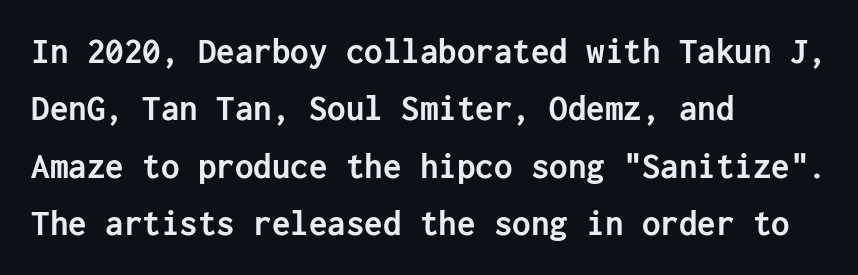
Q: Is the text bold? A: Yes.
Q: Is the text italic (slanted)? A: No, it is upright.
Q: Is the typeface a serif or a sans-serif typeface? A: Sans-serif.
Q: Is the text underlined? A: No.
Q: How is the paragraph aligned? A: Left-aligned.
Q: Is the spacing between letters normal or unusually wide? A: Normal.
Q: Is the spacing between lines tight, normal or loose? A: Normal.
Q: Width (condensed, normal, or wide)? A: Normal.
Q: Stroke contrast? A: Low.
Q: x-height? A: Medium.
